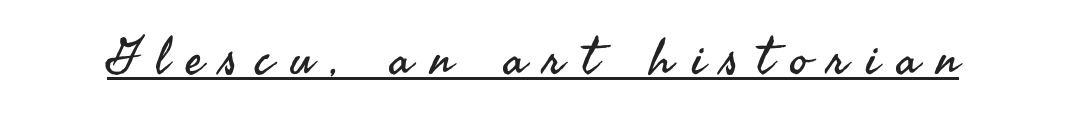
Note: no serifs on the glyphs. Weight: regular or lighter. This is underlined copy, the kind a proofreader might mark for attention. Look at the tracking — it's clearly loosened, letters drifting apart.
